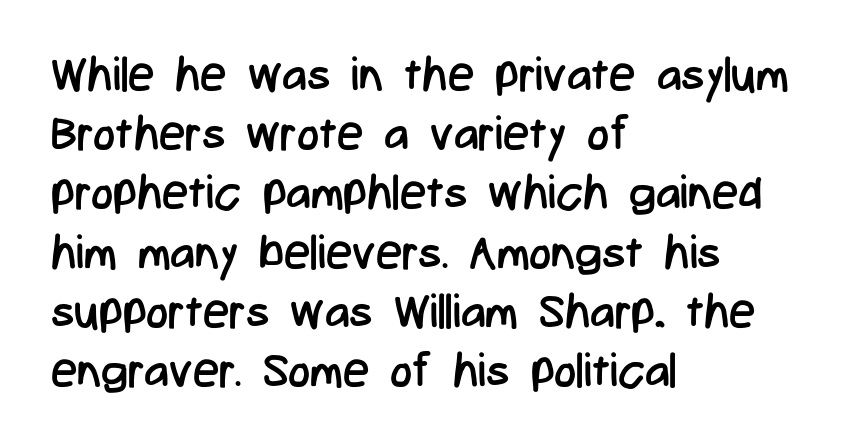
Q: Is the text bold? A: No.
Q: Is the text italic (slanted)? A: No, it is upright.
Q: Is the typeface a serif or a sans-serif typeface? A: Sans-serif.
Q: Is the text underlined? A: No.
Q: How is the paragraph aligned? A: Left-aligned.
Q: Is the spacing between letters normal or unusually wide? A: Normal.
Q: Is the spacing between lines tight, normal or loose? A: Normal.
Q: Width (condensed, normal, or wide)? A: Condensed.
Q: Stroke contrast? A: Low.
Q: x-height? A: Medium.
Q: Monospaced? A: No.
